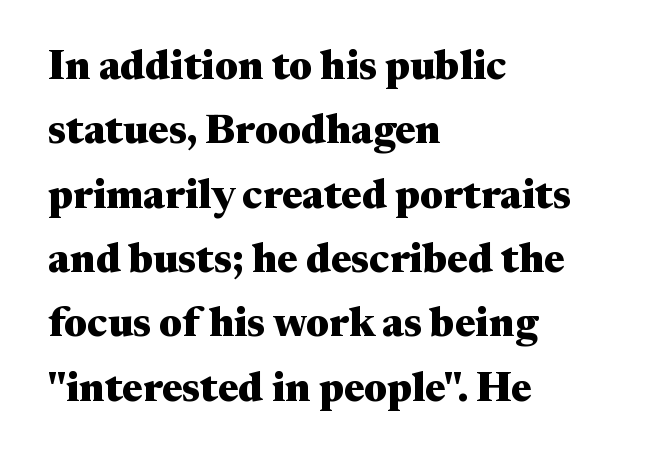
Pretty heavy lettering here — definitely bold. The lines sit at an ordinary, default distance from one another. Default kerning and tracking; the words read as compact shapes. Alignment: flush left. Each letter's strokes conclude with small projecting serifs. Does the lettering tilt? It doesn't — this is upright.
